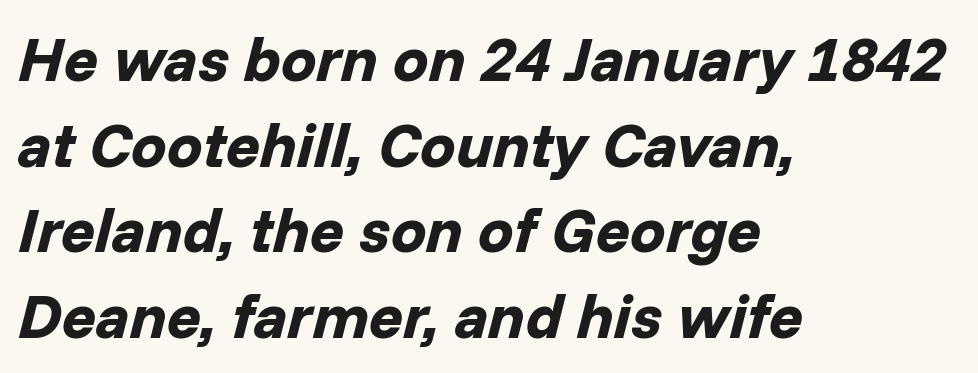
Q: Is the text bold? A: Yes.
Q: Is the text italic (slanted)? A: Yes, it leans right by about 14 degrees.
Q: Is the text underlined? A: No.
Q: How is the paragraph aligned? A: Left-aligned.
Q: Is the spacing between letters normal or unusually wide? A: Normal.
Q: Is the spacing between lines tight, normal or loose? A: Normal.
Q: Width (condensed, normal, or wide)? A: Normal.
Q: Stroke contrast? A: Low.
Q: x-height? A: Medium.
Q: Monospaced? A: No.
